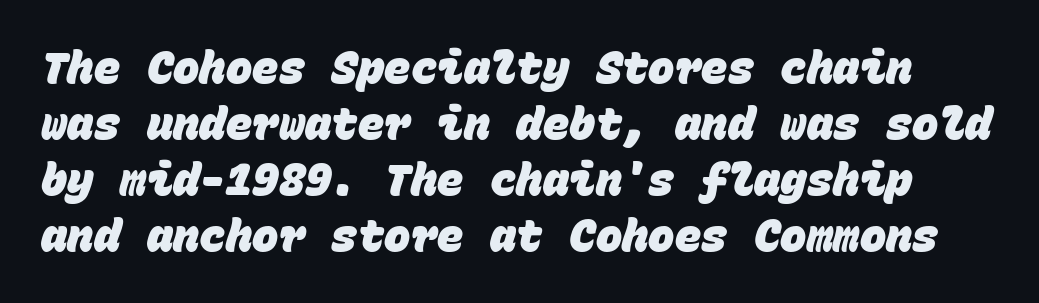
Q: Is the text bold? A: Yes.
Q: Is the typeface a serif or a sans-serif typeface? A: Sans-serif.
Q: Is the text underlined? A: No.
Q: Is the spacing between letters normal or unusually wide? A: Normal.
Q: Is the spacing between lines tight, normal or loose? A: Normal.
Q: Width (condensed, normal, or wide)? A: Normal.
Q: Stroke contrast? A: Low.
Q: x-height? A: Large.
Q: Monospaced? A: Yes.
